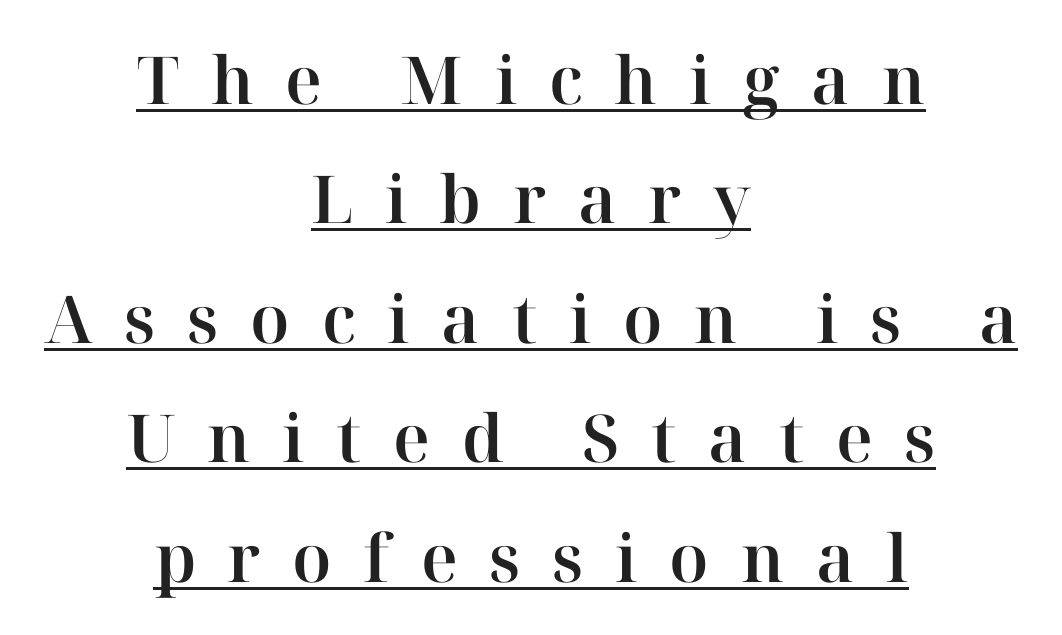
{"serif": "yes", "italic": "no", "width": "normal", "stroke_contrast": "high", "x_height": "medium", "monospaced": "no", "underline": "yes", "align": "center", "line_spacing_ratio": 1.81, "letter_spacing": "wide", "letter_spacing_em": 0.48, "glyph_px": 66}
